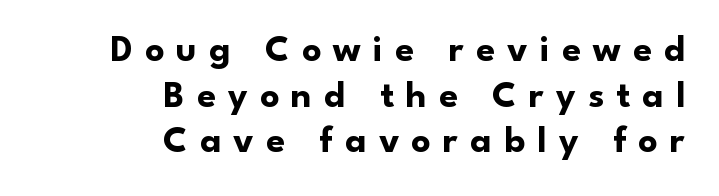
The image shows 38 px bold sans-serif type, upright; set right-aligned, line spacing 1.2x, unusually wide letter spacing (+0.32 em), not underlined; low stroke contrast and a small x-height.
